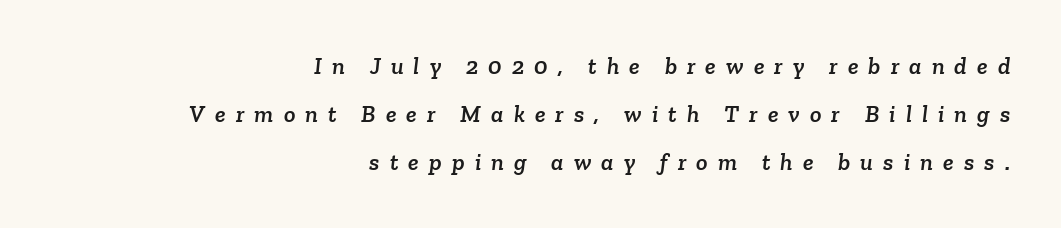
The image shows 24 px text type; set right-aligned, loose line spacing (2.0x), unusually wide letter spacing (+0.42 em), not underlined.
